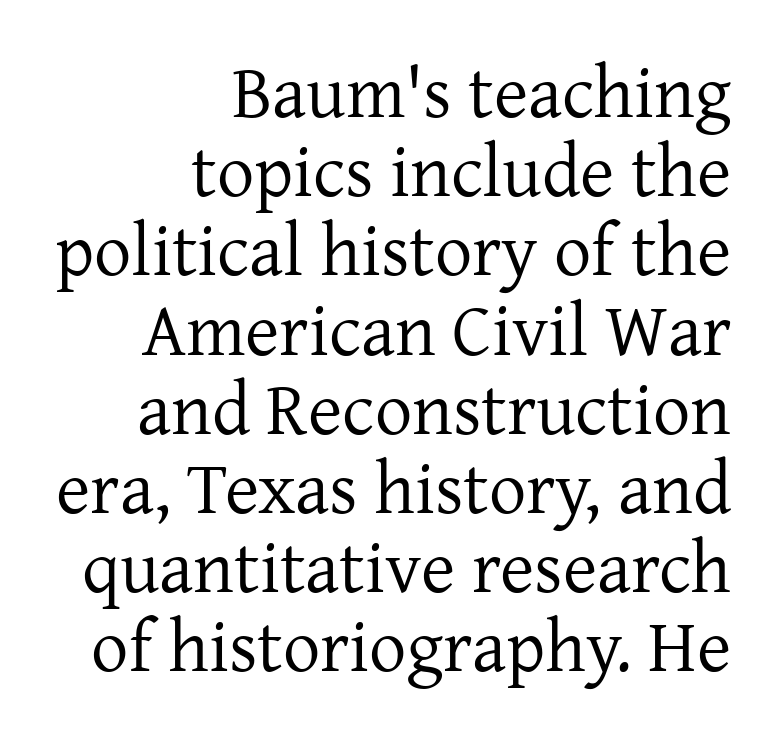
Q: Is the text bold? A: No.
Q: Is the text italic (slanted)? A: No, it is upright.
Q: Is the typeface a serif or a sans-serif typeface? A: Serif.
Q: Is the text underlined? A: No.
Q: How is the paragraph aligned? A: Right-aligned.
Q: Is the spacing between letters normal or unusually wide? A: Normal.
Q: Is the spacing between lines tight, normal or loose? A: Tight.
Q: Width (condensed, normal, or wide)? A: Normal.
Q: Stroke contrast? A: Low.
Q: x-height? A: Medium.
Q: Monospaced? A: No.
